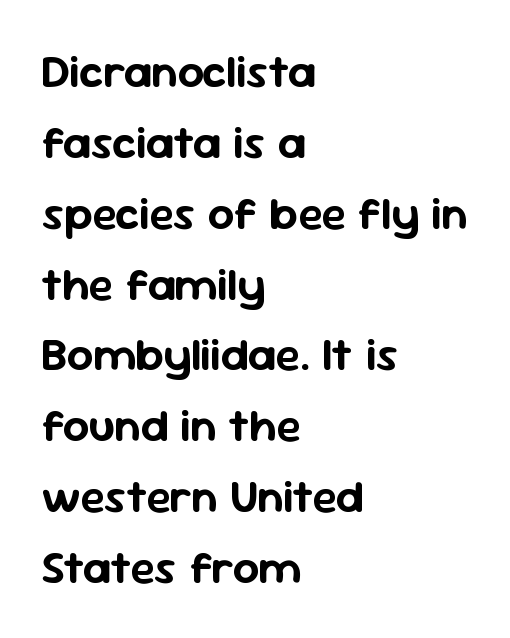
The image shows 46 px sans-serif type, upright; set left-aligned, normal line spacing (1.54x), normal letter spacing, not underlined; low stroke contrast and a medium x-height.
